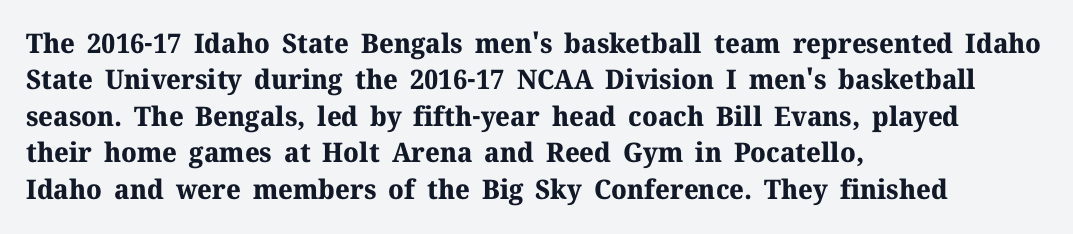
The image shows 27 px bold type, upright; set left-aligned, normal line spacing (1.35x), normal letter spacing, not underlined.
